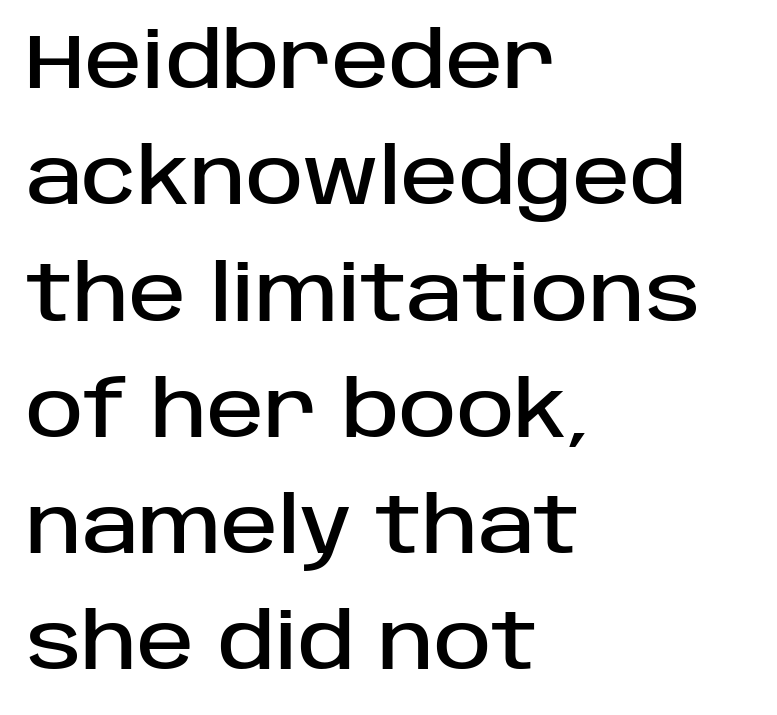
Q: Is the text italic (slanted)? A: No, it is upright.
Q: Is the typeface a serif or a sans-serif typeface? A: Sans-serif.
Q: Is the text underlined? A: No.
Q: How is the paragraph aligned? A: Left-aligned.
Q: Is the spacing between letters normal or unusually wide? A: Normal.
Q: Is the spacing between lines tight, normal or loose? A: Normal.
Q: Width (condensed, normal, or wide)? A: Normal.
Q: Stroke contrast? A: Low.
Q: x-height? A: Large.
Q: Monospaced? A: No.
